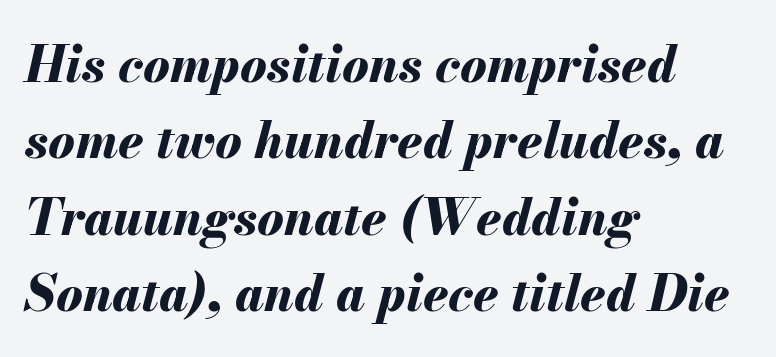
The face used here has a pronounced slope to its letters. Has an underline been added? It has not. The rendering uses natural spacing where letterforms have individual widths. Vertical spacing — default.
